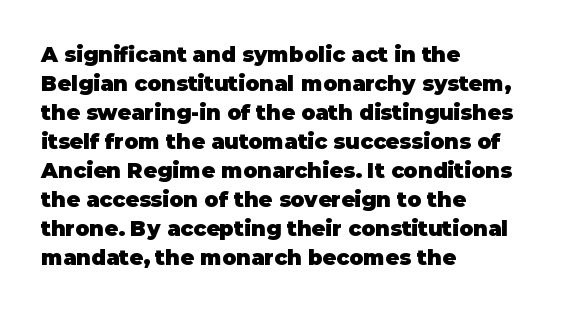
{"italic": "no", "bold": "yes", "underline": "no", "align": "left", "line_spacing": "normal", "line_spacing_ratio": 1.38, "letter_spacing": "normal", "letter_spacing_em": 0.0, "glyph_px": 21}
